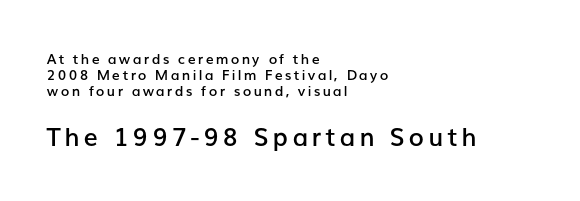
The image shows 25 px text type, upright; set left-aligned, line spacing 1.16x, not underlined; the second (bottom) block is 1.79x larger.
